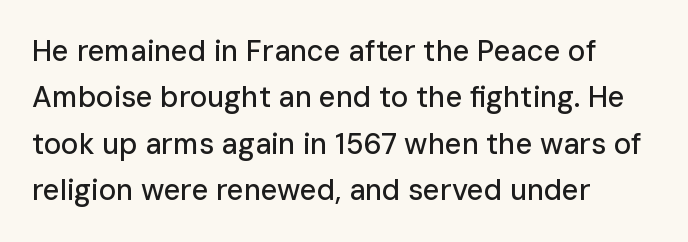
Q: Is the text italic (slanted)? A: No, it is upright.
Q: Is the typeface a serif or a sans-serif typeface? A: Sans-serif.
Q: Is the text underlined? A: No.
Q: How is the paragraph aligned? A: Left-aligned.
Q: Is the spacing between letters normal or unusually wide? A: Normal.
Q: Is the spacing between lines tight, normal or loose? A: Normal.
Q: Width (condensed, normal, or wide)? A: Normal.
Q: Stroke contrast? A: Low.
Q: x-height? A: Medium.
Q: Monospaced? A: No.
